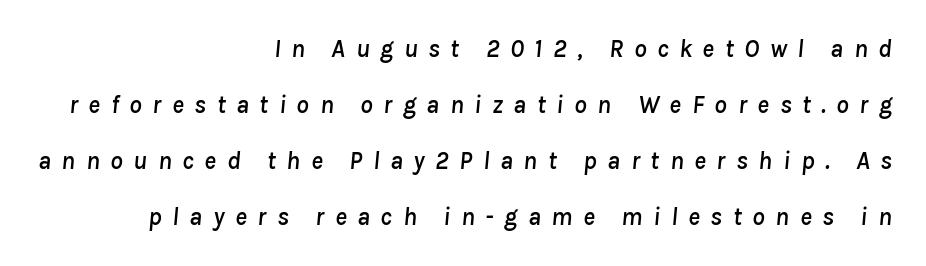
Q: Is the text italic (slanted)? A: Yes, it leans right by about 8 degrees.
Q: Is the text underlined? A: No.
Q: How is the paragraph aligned? A: Right-aligned.
Q: Is the spacing between letters normal or unusually wide? A: Unusually wide.
Q: Is the spacing between lines tight, normal or loose? A: Loose.
